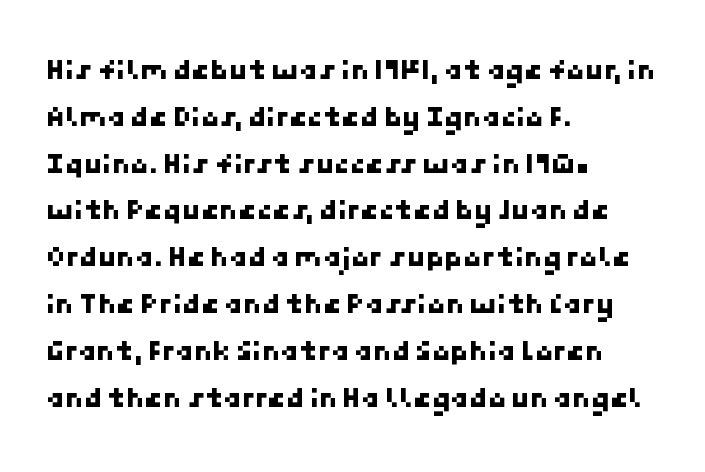
{"serif": "no", "width": "normal", "stroke_contrast": "low", "x_height": "medium", "underline": "no", "align": "left", "line_spacing": "normal", "line_spacing_ratio": 1.56, "letter_spacing": "normal", "letter_spacing_em": 0.0, "glyph_px": 30}
